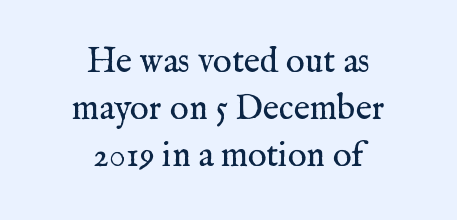
The image shows 35 px regular-weight serif type, upright; set centered, normal line spacing (1.35x), normal letter spacing, not underlined; medium stroke contrast and a medium x-height.
